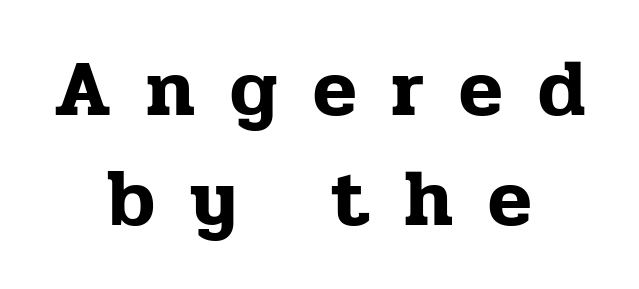
{"serif": "yes", "italic": "no", "width": "normal", "stroke_contrast": "low", "x_height": "medium", "monospaced": "no", "underline": "no", "align": "center", "line_spacing": "normal", "line_spacing_ratio": 1.38, "letter_spacing": "wide", "letter_spacing_em": 0.44, "glyph_px": 80}
